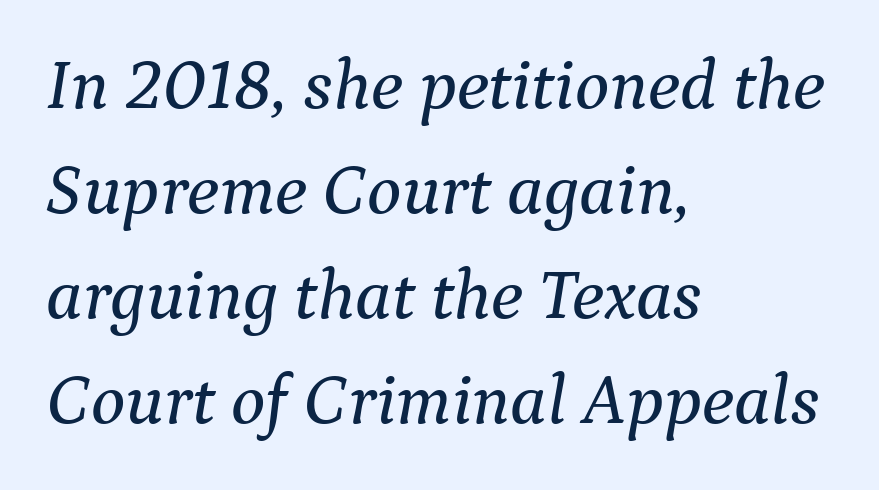
Q: Is the text italic (slanted)? A: Yes, it leans right by about 9 degrees.
Q: Is the typeface a serif or a sans-serif typeface? A: Serif.
Q: Is the text underlined? A: No.
Q: How is the paragraph aligned? A: Left-aligned.
Q: Is the spacing between letters normal or unusually wide? A: Normal.
Q: Is the spacing between lines tight, normal or loose? A: Normal.
Q: Width (condensed, normal, or wide)? A: Normal.
Q: Stroke contrast? A: Medium.
Q: x-height? A: Medium.
Q: Monospaced? A: No.
